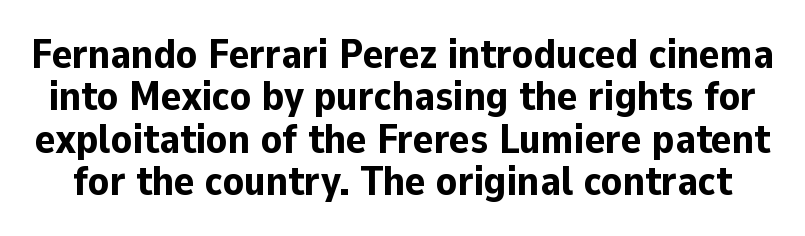
The image shows 42 px bold sans-serif type, upright; set tight line spacing (1.01x), normal letter spacing, not underlined; low stroke contrast and a medium x-height.
